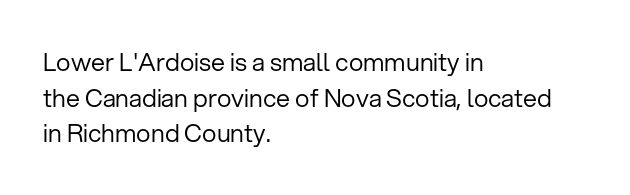
The image shows 25 px text type, upright; set left-aligned, normal line spacing (1.43x), normal letter spacing, not underlined.
